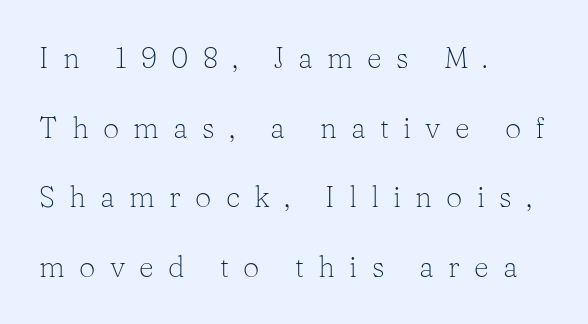
{"serif": "yes", "italic": "no", "bold": "no", "weight": "light", "width": "normal", "stroke_contrast": "low", "x_height": "medium", "monospaced": "no", "underline": "no", "align": "left", "line_spacing": "loose", "line_spacing_ratio": 2.4, "letter_spacing": "wide", "letter_spacing_em": 0.49, "glyph_px": 29}
